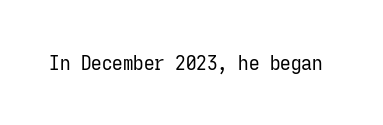
Q: Is the text bold? A: No.
Q: Is the text italic (slanted)? A: No, it is upright.
Q: Is the text underlined? A: No.
Q: Is the spacing between letters normal or unusually wide? A: Normal.
